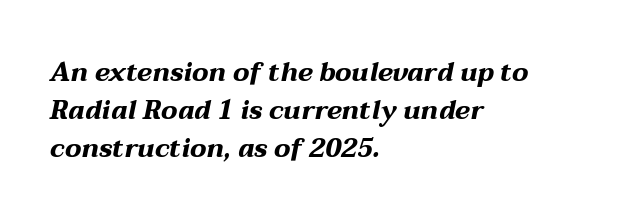
The image shows 26 px bold type, italic (leaning right); set left-aligned, normal line spacing (1.46x), normal letter spacing, not underlined.
